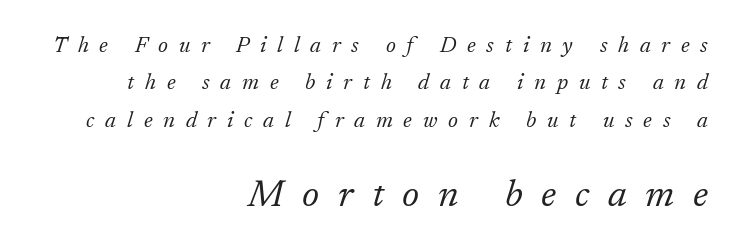
The image shows 38 px light serif type, italic (leaning right); set right-aligned, normal line spacing (1.7x), unusually wide letter spacing (+0.49 em), not underlined; the second (bottom) block is 1.73x larger; low stroke contrast and a medium x-height.
